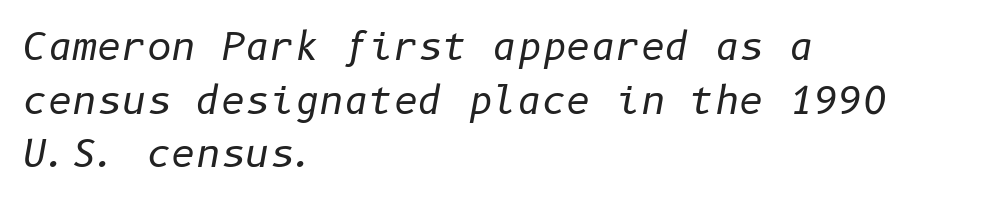
Q: Is the text bold? A: No.
Q: Is the text italic (slanted)? A: Yes, it leans right by about 10 degrees.
Q: Is the text underlined? A: No.
Q: How is the paragraph aligned? A: Left-aligned.
Q: Is the spacing between letters normal or unusually wide? A: Normal.
Q: Is the spacing between lines tight, normal or loose? A: Normal.
Q: Width (condensed, normal, or wide)? A: Normal.
Q: Stroke contrast? A: Low.
Q: x-height? A: Medium.
